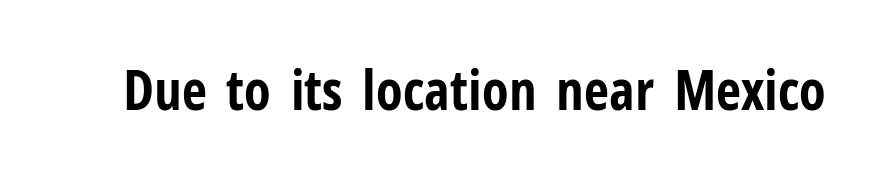
Q: Is the text bold? A: Yes.
Q: Is the text italic (slanted)? A: No, it is upright.
Q: Is the typeface a serif or a sans-serif typeface? A: Sans-serif.
Q: Is the text underlined? A: No.
Q: Is the spacing between letters normal or unusually wide? A: Normal.
Q: Width (condensed, normal, or wide)? A: Condensed.
Q: Stroke contrast? A: Low.
Q: x-height? A: Medium.
Q: Monospaced? A: No.
